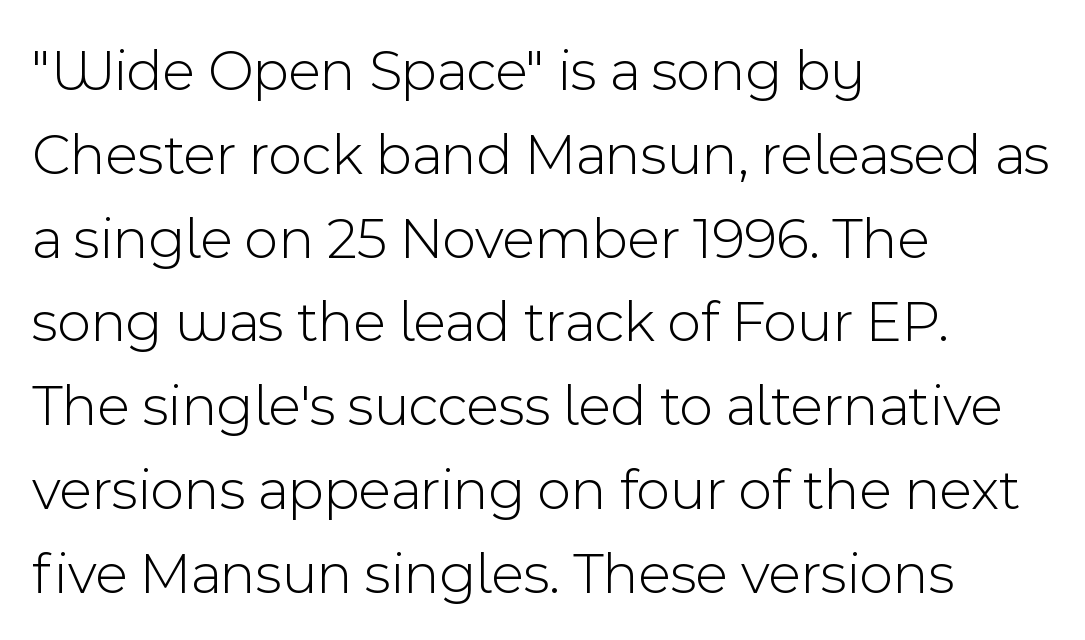
The image shows 59 px light sans-serif type, upright; set left-aligned, normal line spacing (1.42x), normal letter spacing, not underlined; a medium x-height.
